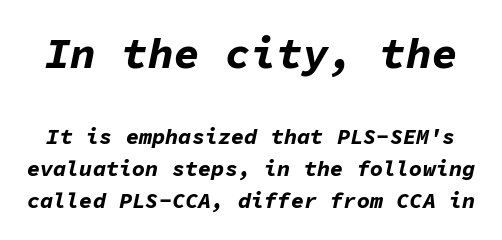
Decoration check: the copy has no underline. One glance says typical: line gaps are just what's usual. Students, this is bold: see how much ink each stroke carries. A typesetter would call this monospace, since all characters share one set width.
